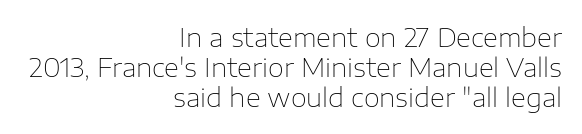
The image shows 26 px text type, upright; set right-aligned, line spacing 1.16x, normal letter spacing, not underlined.
